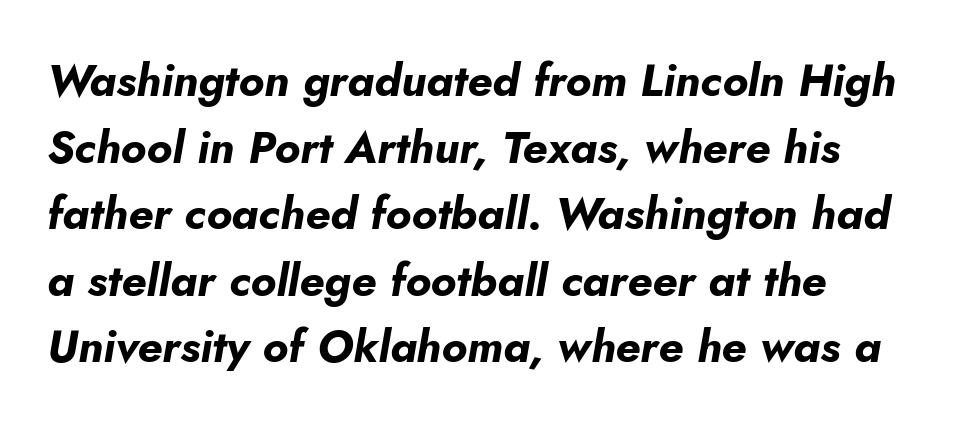
The baseline area is clear. These lines stack with their left ends in a neat column. Spacing verdict: proportional, widths tailored to each character. Slant detected: the letters are inclined. Pretty heavy lettering here — definitely bold. The rows are spaced the way most documents space them.
